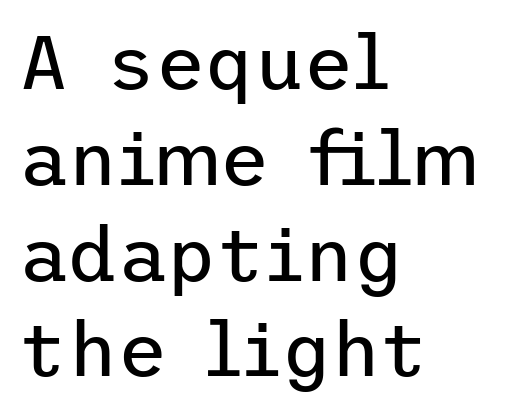
The strip under each line holds only bare page. These lines are set flush left with a ragged right edge. Each new line begins a customary step beneath the previous one. Does the lettering tilt? It doesn't — this is upright. Spacing between characters is what you'd get straight out of the box.
